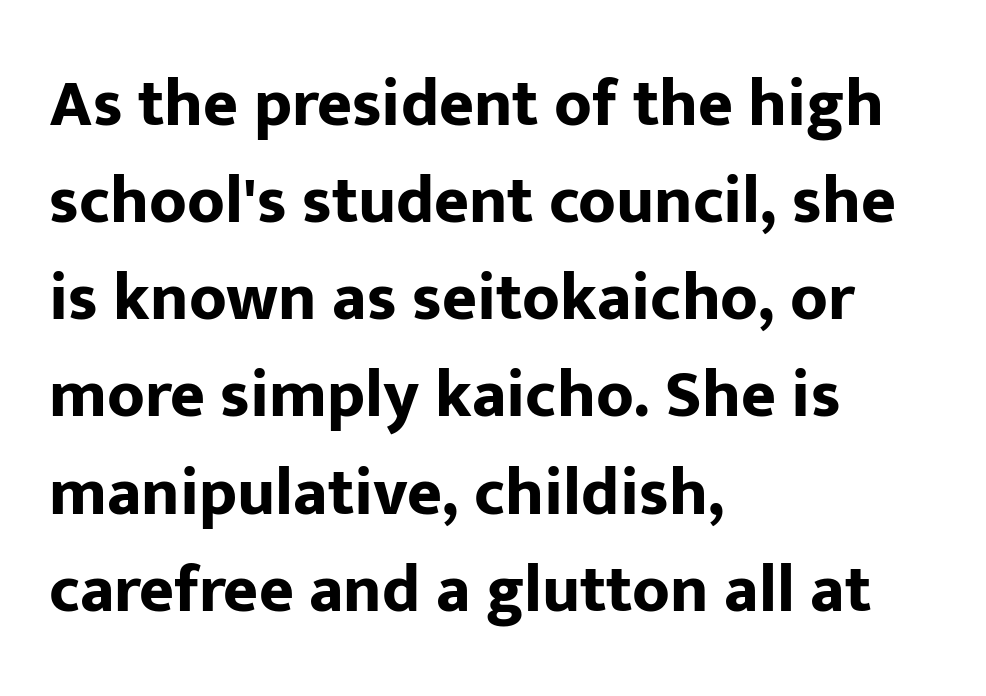
Q: Is the text bold? A: Yes.
Q: Is the text italic (slanted)? A: No, it is upright.
Q: Is the typeface a serif or a sans-serif typeface? A: Sans-serif.
Q: Is the text underlined? A: No.
Q: How is the paragraph aligned? A: Left-aligned.
Q: Is the spacing between letters normal or unusually wide? A: Normal.
Q: Is the spacing between lines tight, normal or loose? A: Normal.
Q: Width (condensed, normal, or wide)? A: Normal.
Q: Stroke contrast? A: Low.
Q: x-height? A: Medium.
Q: Monospaced? A: No.
